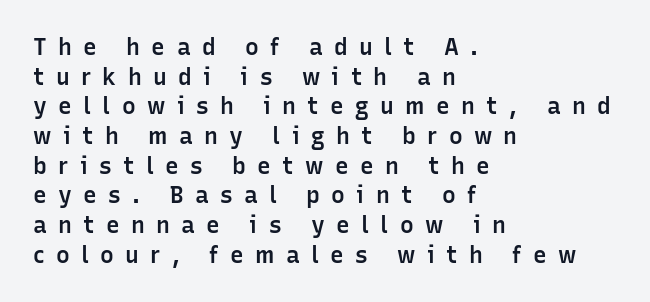
{"italic": "no", "bold": "semi", "underline": "no", "align": "left", "line_spacing": "normal", "line_spacing_ratio": 1.29, "letter_spacing": "wide", "letter_spacing_em": 0.49, "glyph_px": 23}
